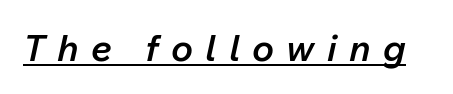
{"italic": "yes", "lean": "right", "slant_degrees": 12, "bold": "semi", "weight": "semibold", "width": "normal", "stroke_contrast": "low", "x_height": "medium", "monospaced": "no", "underline": "yes", "letter_spacing": "wide", "letter_spacing_em": 0.33, "glyph_px": 37}
